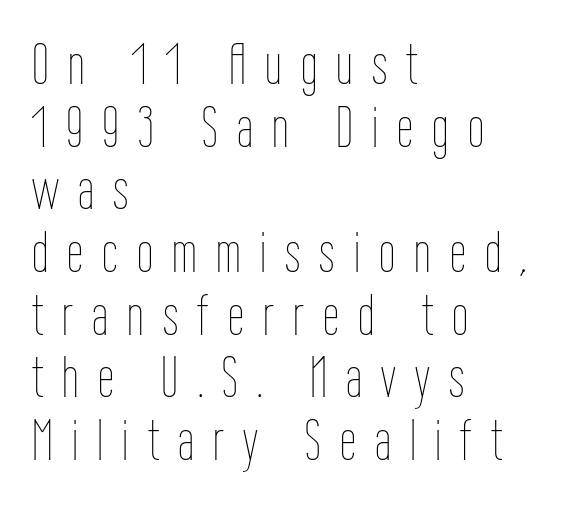
The image shows 58 px thin, condensed type, upright; set left-aligned, tight line spacing (1.08x), unusually wide letter spacing (+0.33 em), not underlined; low stroke contrast and a medium x-height.
